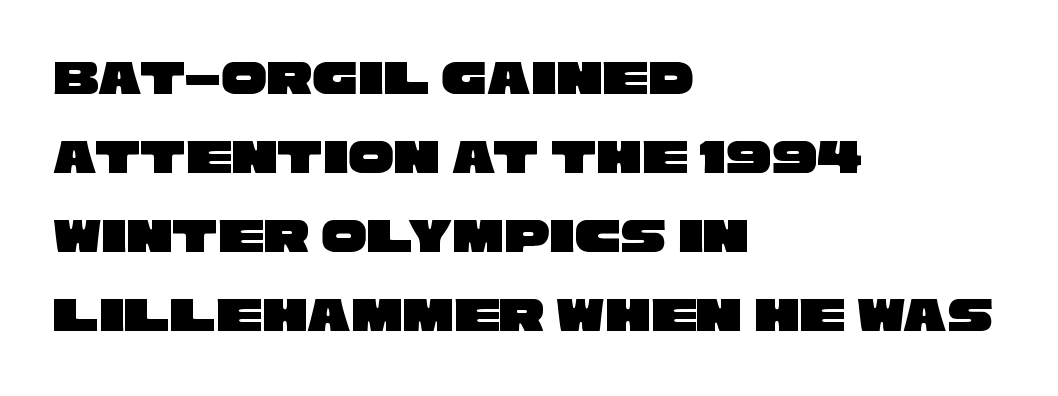
You could not count columns in this text — the font is proportionally spaced. Check the space under the baseline: it is left empty. I'd call this a sans setting — the letters go barefoot. Caption: multi-line text, flush left, ragged right.
